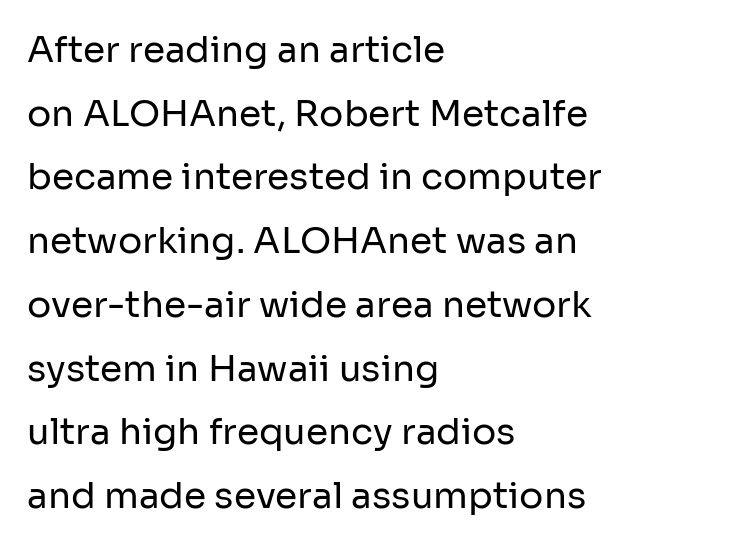
Q: Is the text bold? A: No.
Q: Is the text italic (slanted)? A: No, it is upright.
Q: Is the typeface a serif or a sans-serif typeface? A: Sans-serif.
Q: Is the text underlined? A: No.
Q: How is the paragraph aligned? A: Left-aligned.
Q: Is the spacing between letters normal or unusually wide? A: Normal.
Q: Width (condensed, normal, or wide)? A: Normal.
Q: Stroke contrast? A: Low.
Q: x-height? A: Medium.
Q: Monospaced? A: No.
